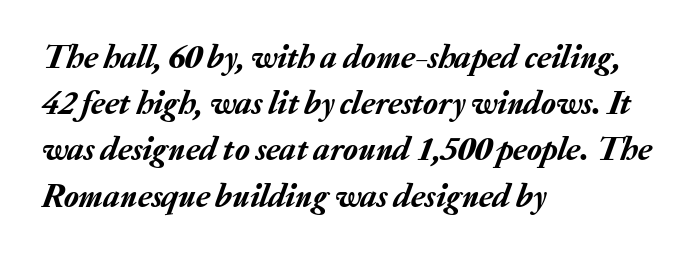
{"italic": "yes", "lean": "right", "slant_degrees": 20, "width": "normal", "stroke_contrast": "low", "x_height": "medium", "monospaced": "no", "underline": "no", "align": "left", "line_spacing": "normal", "line_spacing_ratio": 1.36, "letter_spacing": "normal", "letter_spacing_em": 0.0, "glyph_px": 34}
